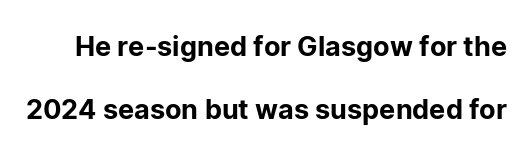
Q: Is the text italic (slanted)? A: No, it is upright.
Q: Is the text underlined? A: No.
Q: Is the spacing between letters normal or unusually wide? A: Normal.
Q: Is the spacing between lines tight, normal or loose? A: Loose.
